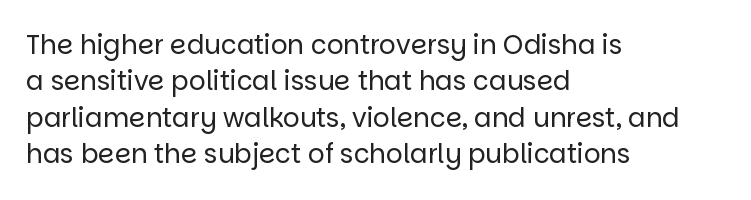
The image shows 26 px text type, upright; set left-aligned, normal line spacing (1.4x), normal letter spacing, not underlined.
